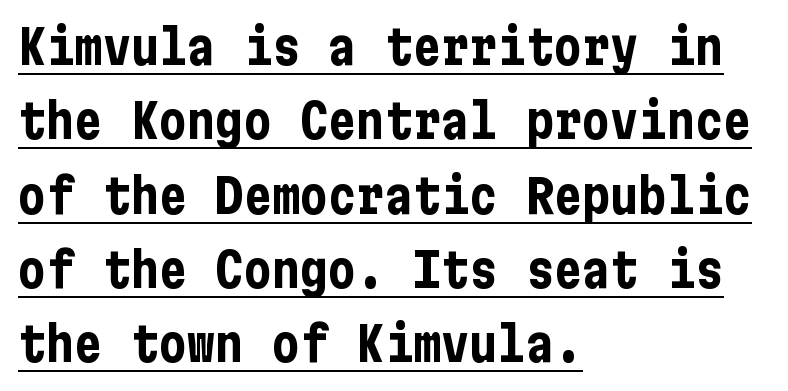
Q: Is the text bold? A: Yes.
Q: Is the text italic (slanted)? A: No, it is upright.
Q: Is the typeface a serif or a sans-serif typeface? A: Sans-serif.
Q: Is the text underlined? A: Yes.
Q: How is the paragraph aligned? A: Left-aligned.
Q: Is the spacing between letters normal or unusually wide? A: Normal.
Q: Is the spacing between lines tight, normal or loose? A: Normal.
Q: Width (condensed, normal, or wide)? A: Condensed.
Q: Stroke contrast? A: Low.
Q: x-height? A: Medium.
